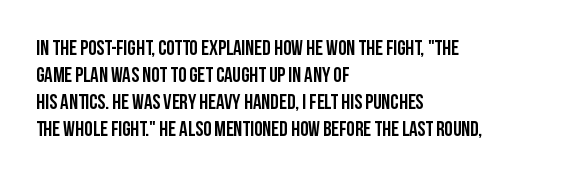
The image shows 21 px text type, upright; set left-aligned, normal line spacing (1.29x), normal letter spacing, not underlined.
